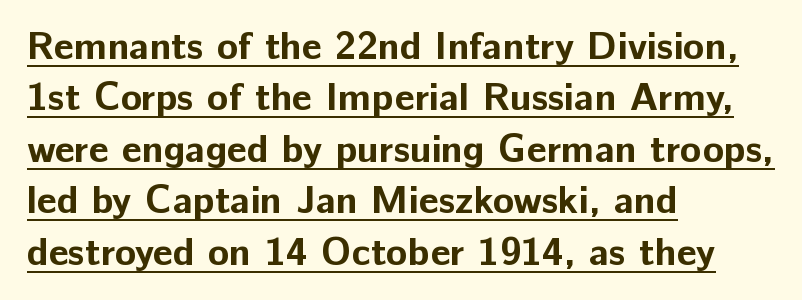
The image shows 39 px bold sans-serif type, upright; set left-aligned, normal line spacing (1.32x), normal letter spacing, underlined; low stroke contrast and a medium x-height.
